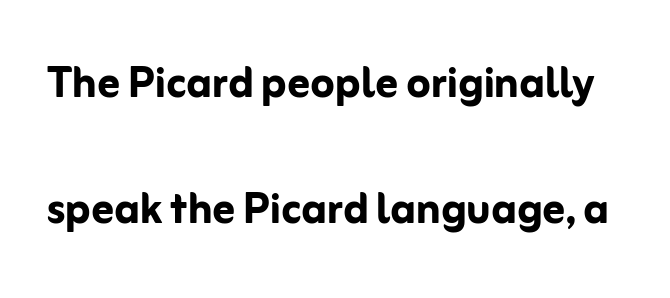
The axis of the letterforms is exactly vertical. Think of a printed novel: that variable character pitch is what you see here. This rendering employs a face without finishing strokes, i.e., a sans-serif. The lines are spread far apart with generous leading. The baseline area is clear. The rendering uses a bold face; every stroke is thick and dark.
